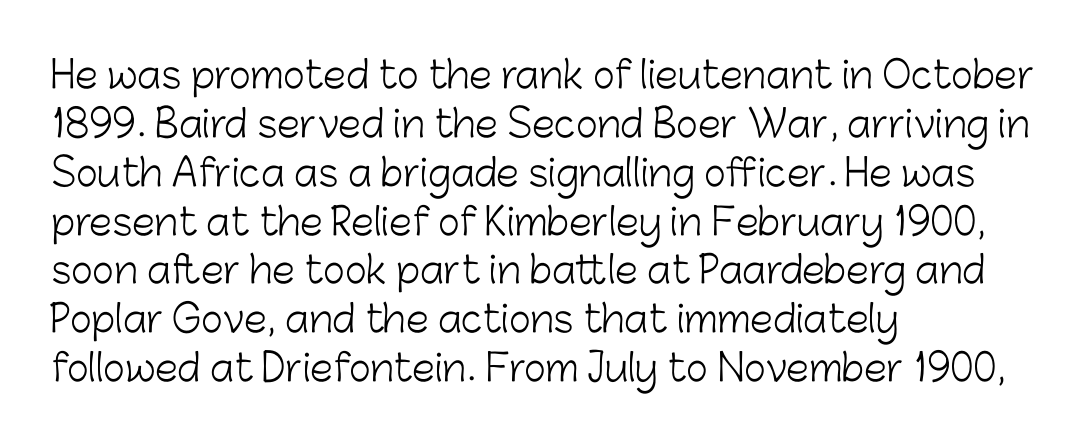
{"serif": "no", "italic": "no", "bold": "no", "weight": "light", "width": "normal", "stroke_contrast": "low", "x_height": "medium", "monospaced": "no", "underline": "no", "align": "left", "line_spacing": "normal", "line_spacing_ratio": 1.32, "letter_spacing": "normal", "letter_spacing_em": 0.0, "glyph_px": 37}
